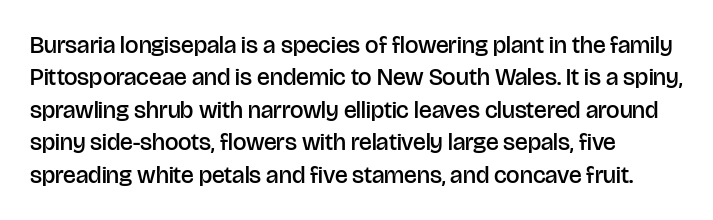
The image shows 24 px text type, upright; set left-aligned, normal line spacing (1.35x), normal letter spacing, not underlined.
